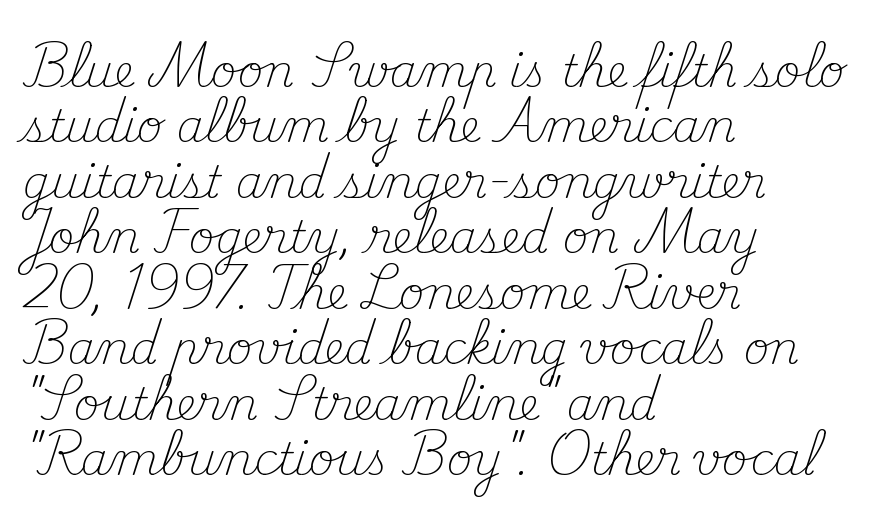
Rows of type keep a routine distance in the vertical direction. The words here are not underlined. A typesetter would label this face a serif.
